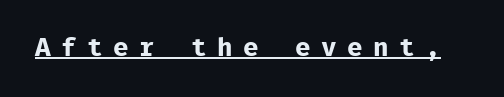
Q: Is the text bold? A: Yes.
Q: Is the text italic (slanted)? A: No, it is upright.
Q: Is the text underlined? A: Yes.
Q: Is the spacing between letters normal or unusually wide? A: Unusually wide.
